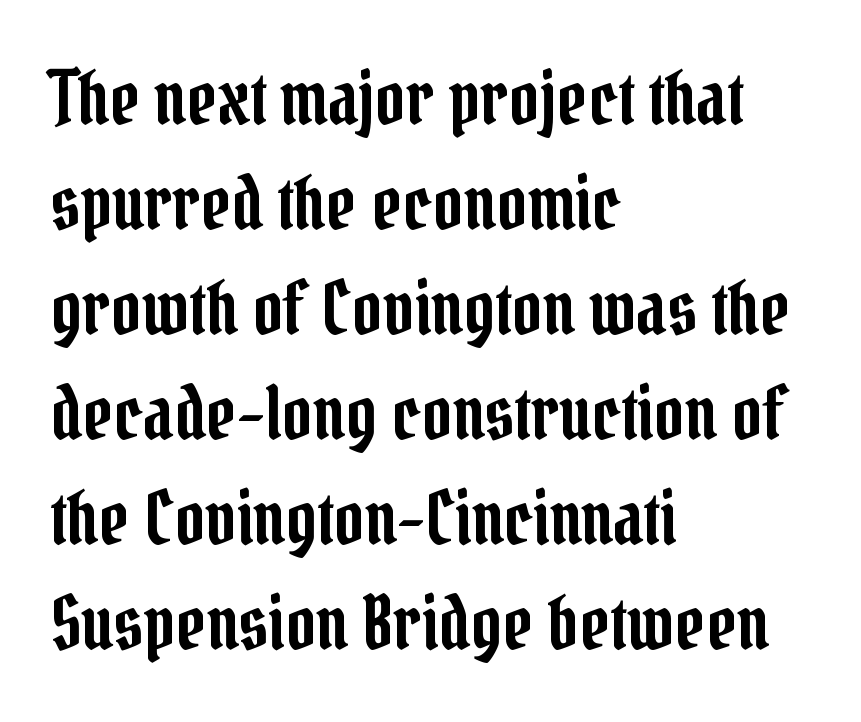
The passage shown is typed in a proportional face where columns would drift. Line beginnings align vertically; line endings do not. The font's upright variant was chosen for this text. Letters rest on an invisible, unmarked baseline. The rendering shows small feet on the letterforms — a serif design. Vertical spacing — default.
